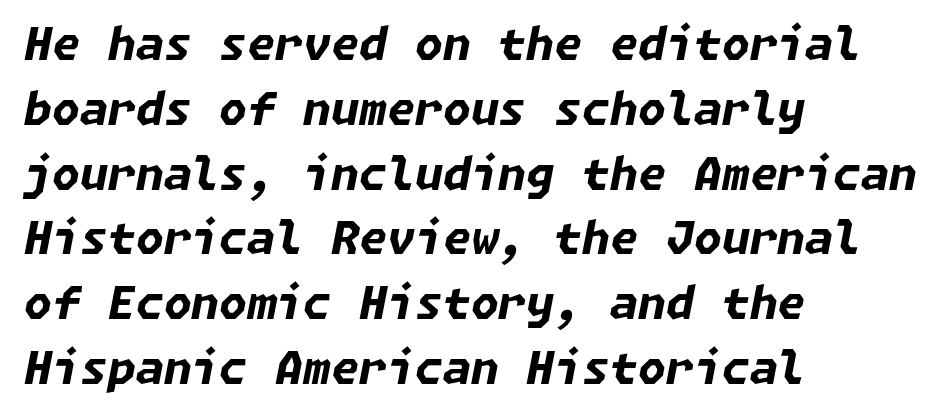
The image shows 45 px bold type, italic (leaning right); set left-aligned, normal line spacing (1.44x), normal letter spacing, not underlined; low stroke contrast and a medium x-height.
